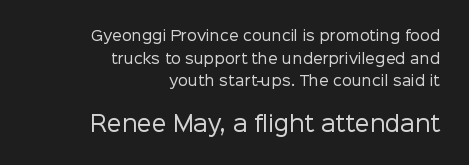
Does the leading feel generous? No, just average. Heft: none added — not bold. Block two is the big one; block one sits smaller above it. Designer's note — italics off, roman on. Letter spacing: default.
